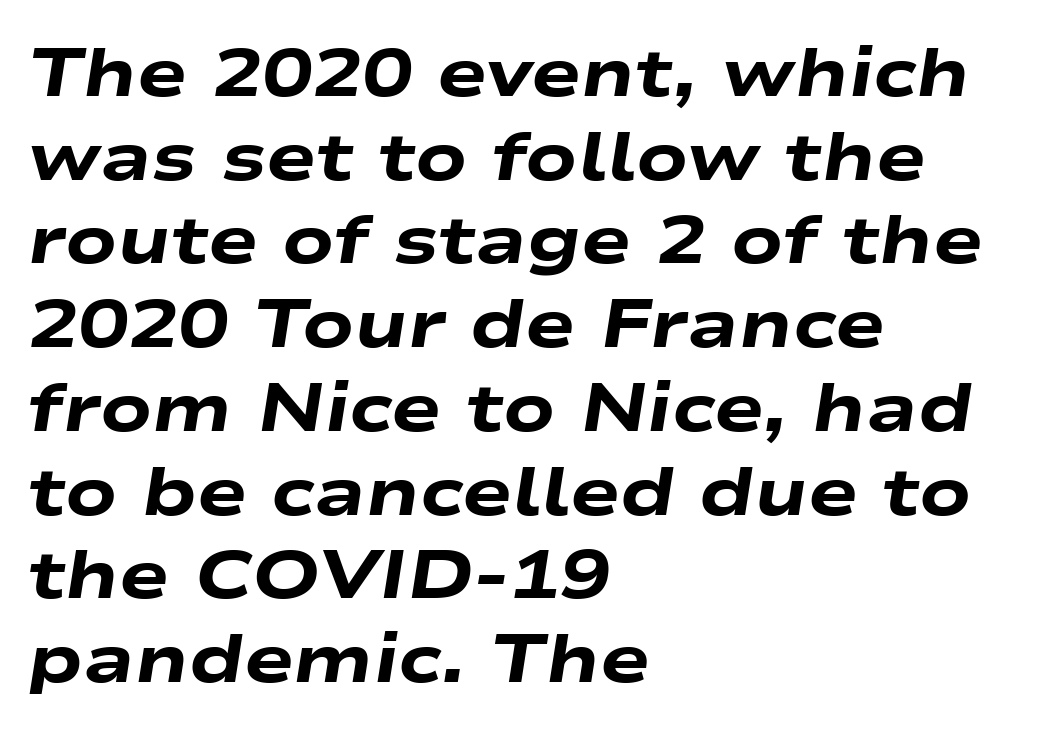
The image shows 67 px heavy, wide type, italic (leaning right); set left-aligned, normal line spacing (1.25x), normal letter spacing, not underlined; low stroke contrast and a medium x-height.
